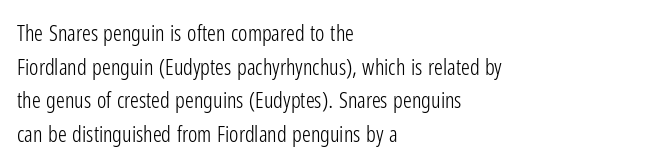
Q: Is the text bold? A: No.
Q: Is the text italic (slanted)? A: No, it is upright.
Q: Is the text underlined? A: No.
Q: How is the paragraph aligned? A: Left-aligned.
Q: Is the spacing between letters normal or unusually wide? A: Normal.
Q: Is the spacing between lines tight, normal or loose? A: Normal.
